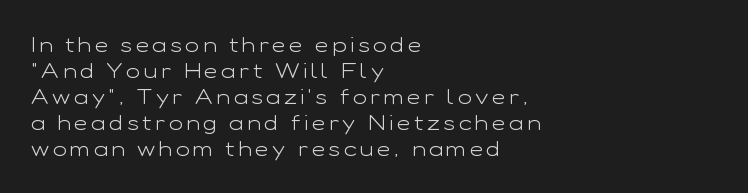
{"italic": "no", "bold": "no", "underline": "no", "align": "left", "line_spacing_ratio": 1.24, "glyph_px": 21}
